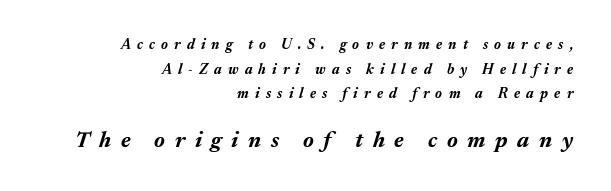
{"italic": "yes", "lean": "right", "slant_degrees": 17, "bold": "yes", "underline": "no", "align": "right", "line_spacing_ratio": 1.76, "letter_spacing": "wide", "letter_spacing_em": 0.44, "larger_block": "second", "size_ratio": 1.57, "glyph_px": 22}
